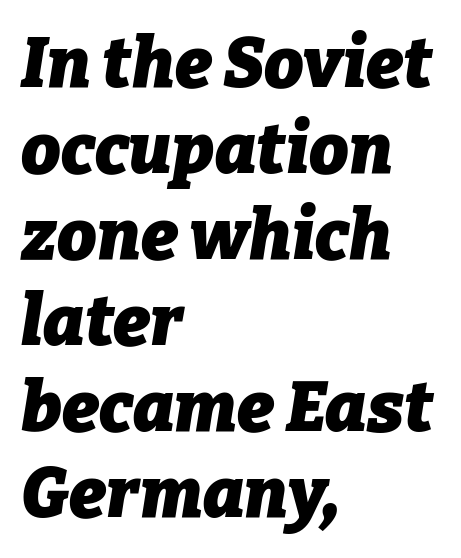
Check under the words: just untouched page. Observe the ordinary spacing: letters are neighbours, not strangers. The text block is weighted toward the left margin, trailing off unevenly rightward. Each letter keeps its own natural width here, so spacing adapts to shape. The letters are slanted; this is an italic face.
